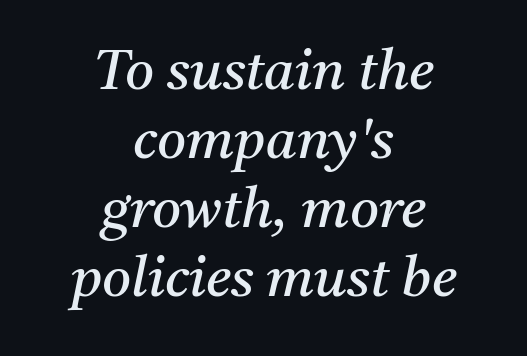
The image shows 56 px regular-weight serif type, italic (leaning right); set centered, line spacing 1.23x, normal letter spacing, not underlined; medium stroke contrast and a medium x-height.
